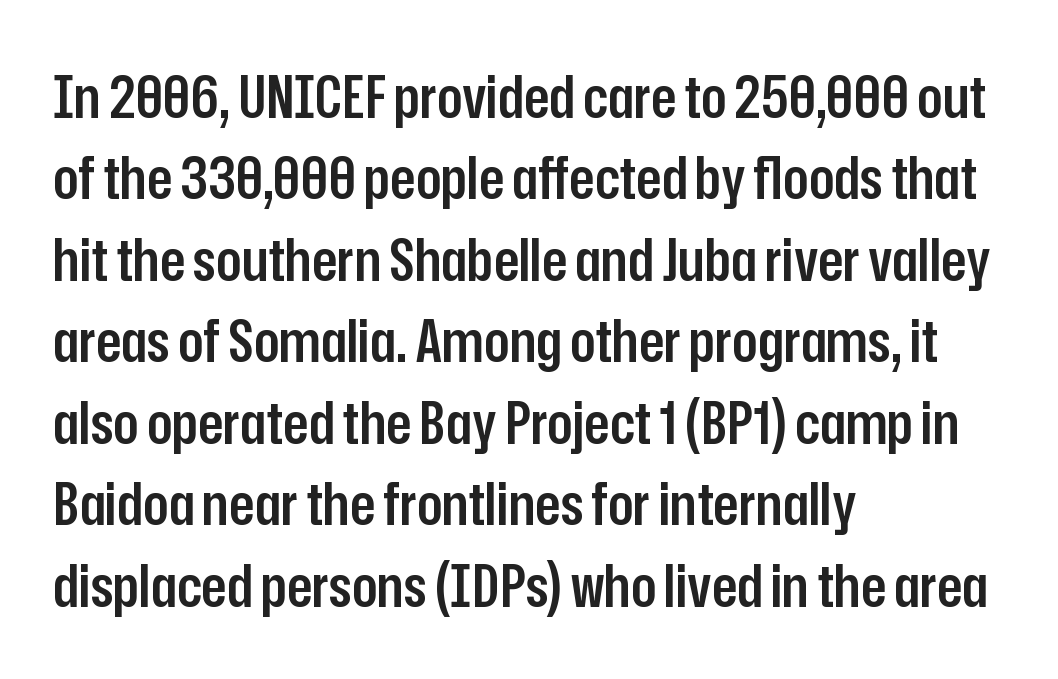
Is there any slant? The stems are plumb. Semibold letterforms, between regular and bold. The glyphs in this specimen are sans serif. The rendering uses a moderate line-height, typical for paragraphs.
